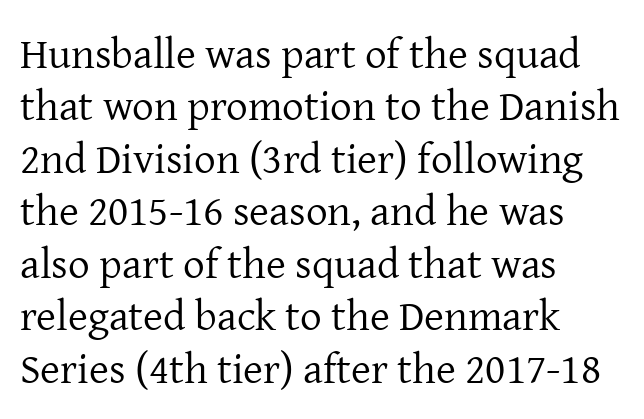
The image shows 43 px regular-weight serif type, upright; set left-aligned, line spacing 1.22x, normal letter spacing, not underlined; low stroke contrast and a medium x-height.
